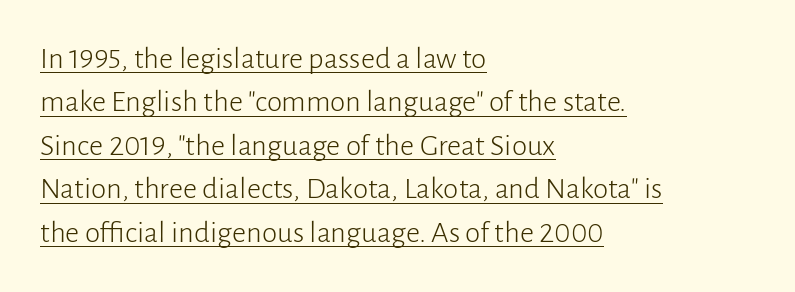
The image shows 31 px light sans-serif type, upright; set left-aligned, normal line spacing (1.4x), normal letter spacing, underlined; low stroke contrast and a medium x-height.
